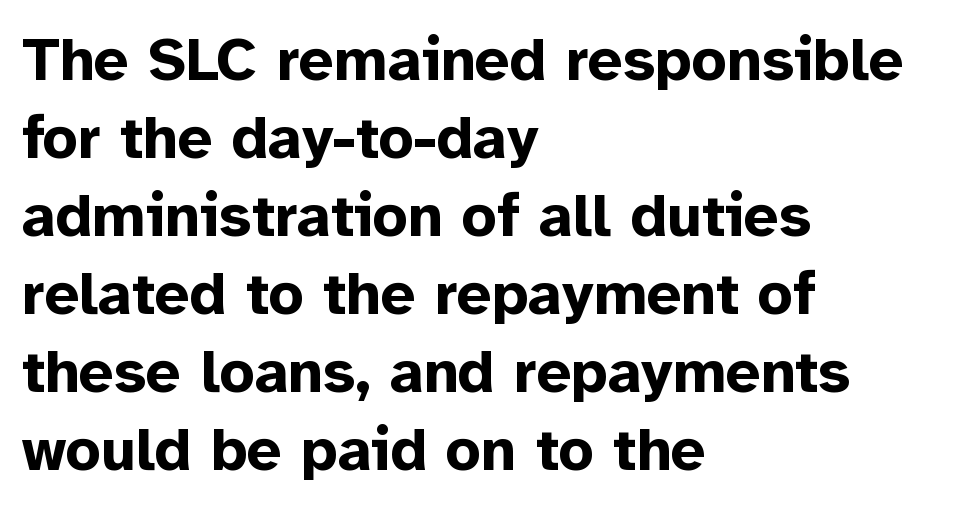
The image shows 61 px bold sans-serif type, upright; set left-aligned, normal line spacing (1.28x), normal letter spacing, not underlined; low stroke contrast and a medium x-height.
